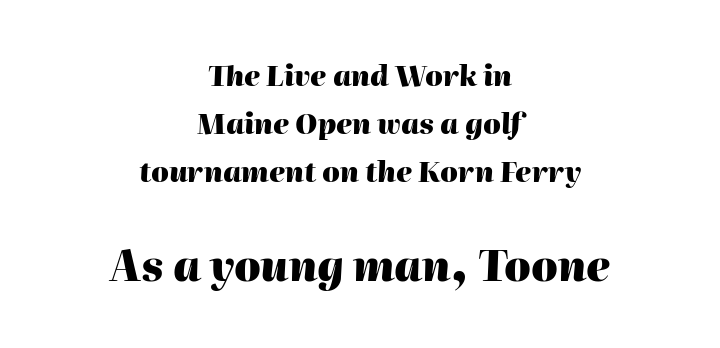
{"italic": "yes", "lean": "right", "slant_degrees": 2, "bold": "yes", "weight": "heavy", "width": "normal", "stroke_contrast": "high", "x_height": "medium", "monospaced": "no", "underline": "no", "align": "center", "line_spacing_ratio": 1.72, "letter_spacing": "normal", "letter_spacing_em": 0.0, "larger_block": "second", "size_ratio": 1.5, "glyph_px": 42}
